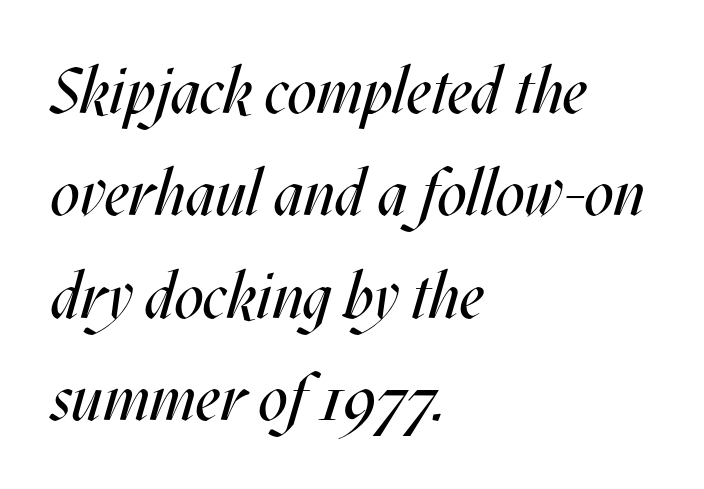
The image shows 64 px regular-weight, condensed type, italic (leaning right); set left-aligned, normal line spacing (1.6x), normal letter spacing, not underlined; medium stroke contrast and a large x-height.
